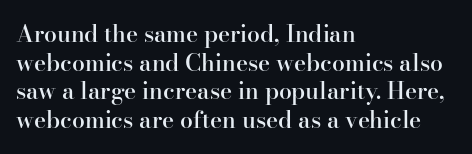
Q: Is the text bold? A: Semi-bold.
Q: Is the text italic (slanted)? A: No, it is upright.
Q: Is the text underlined? A: No.
Q: How is the paragraph aligned? A: Left-aligned.
Q: Is the spacing between letters normal or unusually wide? A: Normal.
